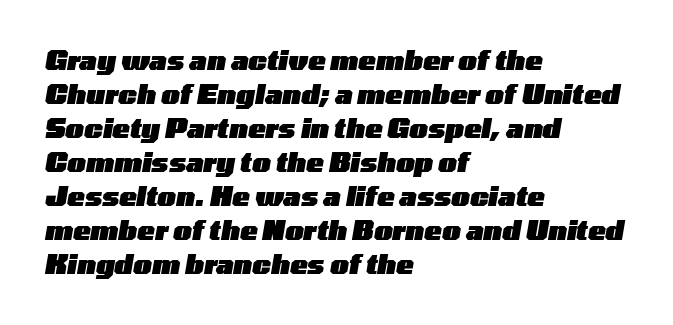
{"italic": "yes", "lean": "right", "slant_degrees": 10, "bold": "yes", "underline": "no", "align": "left", "line_spacing": "normal", "line_spacing_ratio": 1.31, "letter_spacing": "normal", "letter_spacing_em": 0.0, "glyph_px": 26}
